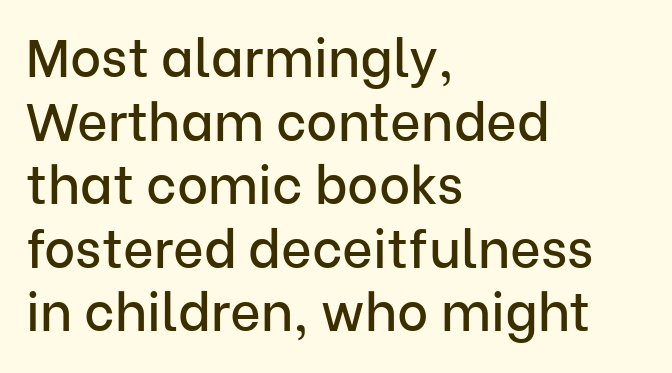
{"serif": "no", "italic": "no", "width": "normal", "stroke_contrast": "low", "x_height": "medium", "monospaced": "no", "underline": "no", "align": "left", "line_spacing_ratio": 1.2, "letter_spacing": "normal", "letter_spacing_em": 0.0, "glyph_px": 53}
